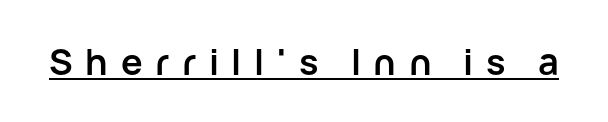
The typesetting leans heavy: a genuine bold. Varying glyph widths throughout — classic text-font behaviour. The horizontal fit of the characters is loose and conspicuously gappy. These lines were composed using upright roman letters. Students, observe the line beneath the letters — that is underlining.
